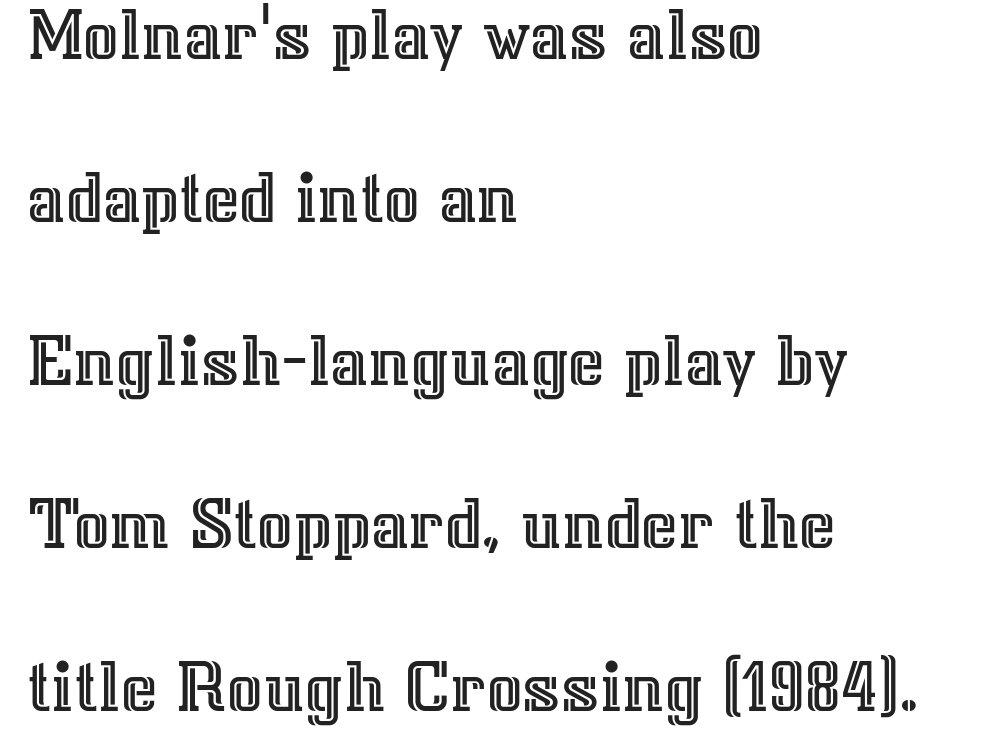
Which margin do the lines hug? The left one — the right edge is uneven. Tall strokes in this sample are plumb rather than angled. Think of a printed novel: that variable character pitch is what you see here. The line texture is even and compact thanks to regular tracking. The gap between lines stays unmarked.
